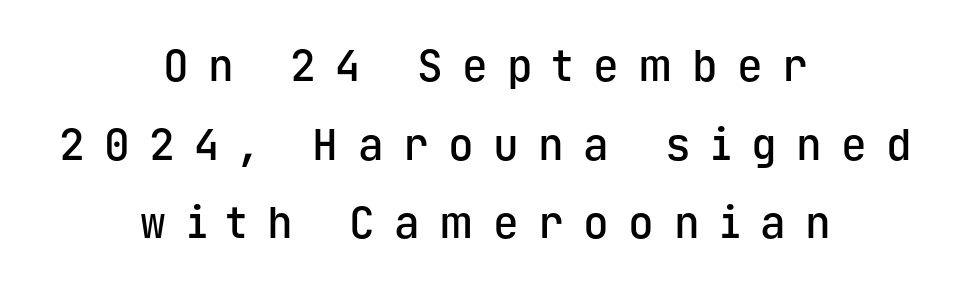
{"serif": "no", "italic": "no", "bold": "semi", "weight": "semibold", "width": "normal", "stroke_contrast": "low", "x_height": "medium", "monospaced": "yes", "underline": "no", "align": "center", "line_spacing_ratio": 1.83, "letter_spacing": "wide", "letter_spacing_em": 0.45, "glyph_px": 43}
